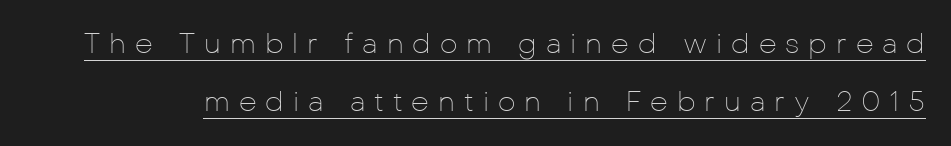
The image shows 28 px thin sans-serif type, upright; set loose line spacing (2.08x), unusually wide letter spacing (+0.32 em), underlined; low stroke contrast and a medium x-height.
